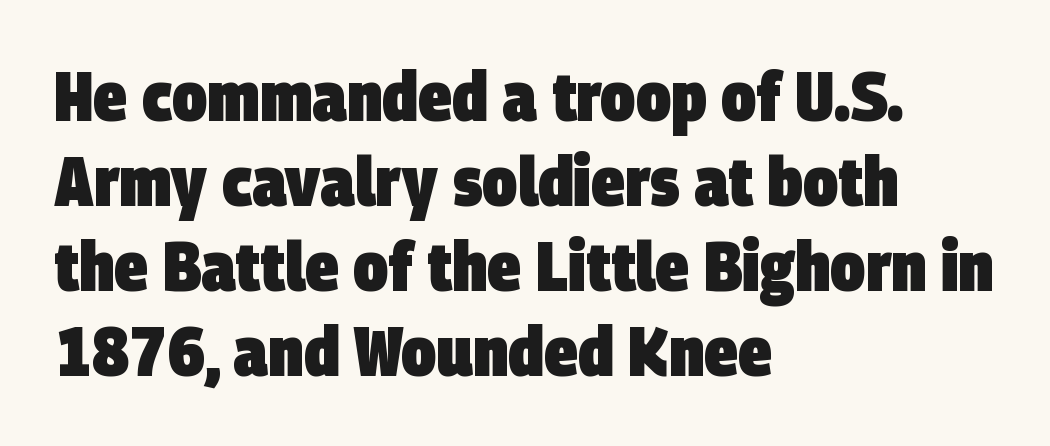
The image shows 69 px heavy, condensed sans-serif type; set left-aligned, line spacing 1.23x, normal letter spacing, not underlined; low stroke contrast and a large x-height.
